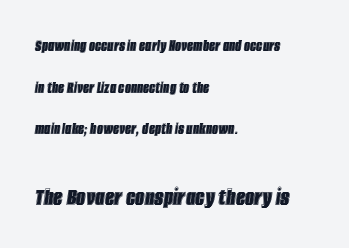
The image shows 26 px text type, italic (leaning right); set left-aligned, loose line spacing (2.45x), normal letter spacing, not underlined; the second (bottom) block is 1.53x larger.
